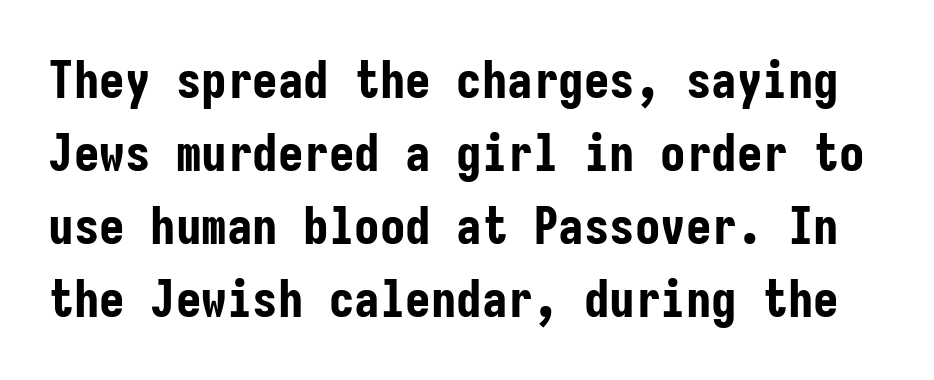
Does the weight exceed regular? Yes, all the way to bold. The lines sit at an ordinary, default distance from one another. Type style note: lacks serifs. The baseline area is clear. Looks like terminal output: every glyph gets an equal slot.
